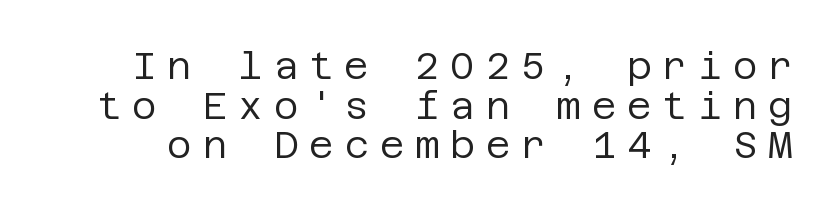
Q: Is the text bold? A: No.
Q: Is the text italic (slanted)? A: No, it is upright.
Q: Is the typeface a serif or a sans-serif typeface? A: Sans-serif.
Q: Is the text underlined? A: No.
Q: Is the spacing between letters normal or unusually wide? A: Unusually wide.
Q: Is the spacing between lines tight, normal or loose? A: Tight.
Q: Width (condensed, normal, or wide)? A: Normal.
Q: Stroke contrast? A: Low.
Q: x-height? A: Large.
